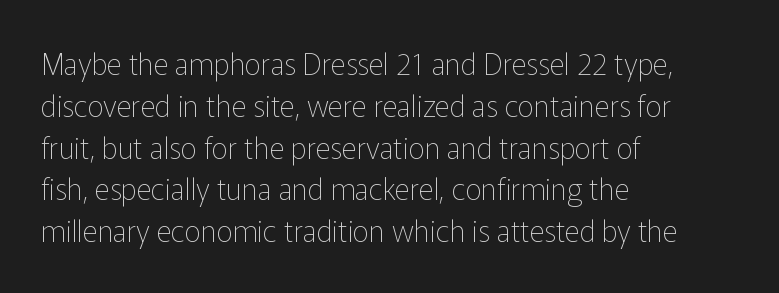
This sample has the flowing, uneven cadence of proportional lettering. The face used here is a sans, in the tradition of grotesques and geometrics. Here the glyphs are tracked normally, forming tight word shapes. No chunkiness to these letters — they're not bold.
